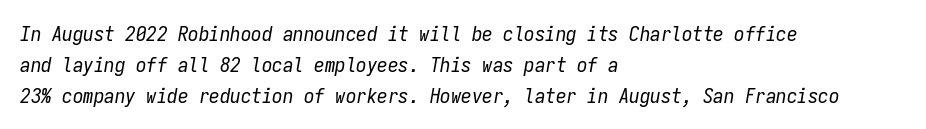
Q: Is the text bold? A: No.
Q: Is the text italic (slanted)? A: Yes, it leans right by about 9 degrees.
Q: Is the text underlined? A: No.
Q: How is the paragraph aligned? A: Left-aligned.
Q: Is the spacing between letters normal or unusually wide? A: Normal.
Q: Is the spacing between lines tight, normal or loose? A: Normal.
